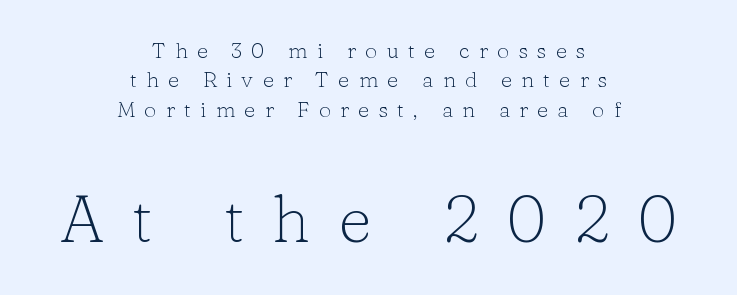
The image shows 66 px light serif type, upright; set centered, normal line spacing (1.33x), unusually wide letter spacing (+0.42 em), not underlined; the second (bottom) block is 3.0x larger; low stroke contrast and a medium x-height.
